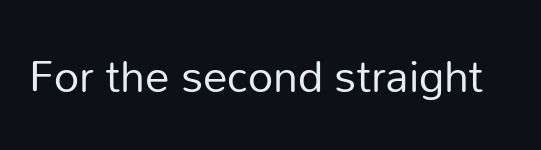
Each letter keeps its own natural width here, so spacing adapts to shape. The letters stand straight up with perfectly vertical stems. Heaviness? Minimal to ordinary, like unemphasized prose. The area under the type is left untouched. A typesetter would label this face a sans.
